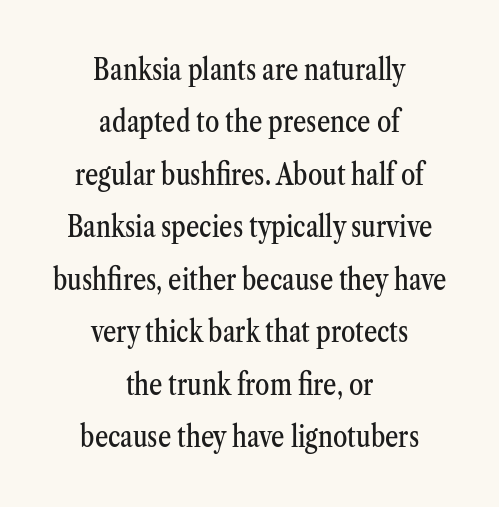
{"serif": "yes", "italic": "no", "width": "condensed", "stroke_contrast": "medium", "x_height": "medium", "monospaced": "no", "underline": "no", "align": "center", "line_spacing_ratio": 1.81, "letter_spacing": "normal", "letter_spacing_em": 0.0, "glyph_px": 29}
